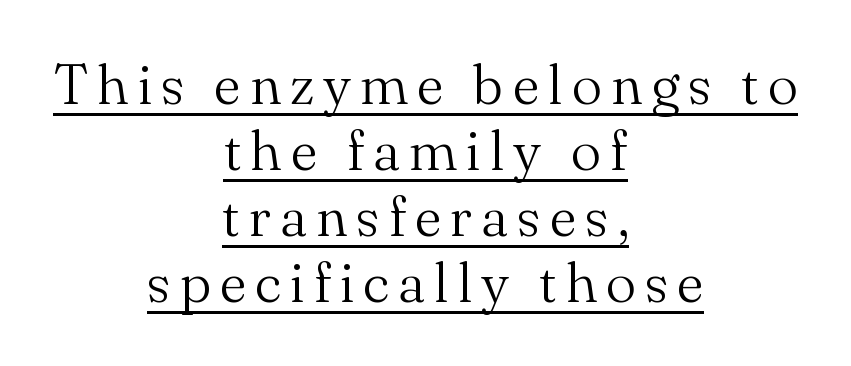
Q: Is the text bold? A: No.
Q: Is the text italic (slanted)? A: No, it is upright.
Q: Is the typeface a serif or a sans-serif typeface? A: Serif.
Q: Is the text underlined? A: Yes.
Q: How is the paragraph aligned? A: Centered.
Q: Width (condensed, normal, or wide)? A: Normal.
Q: Stroke contrast? A: Medium.
Q: x-height? A: Small.
Q: Monospaced? A: No.
